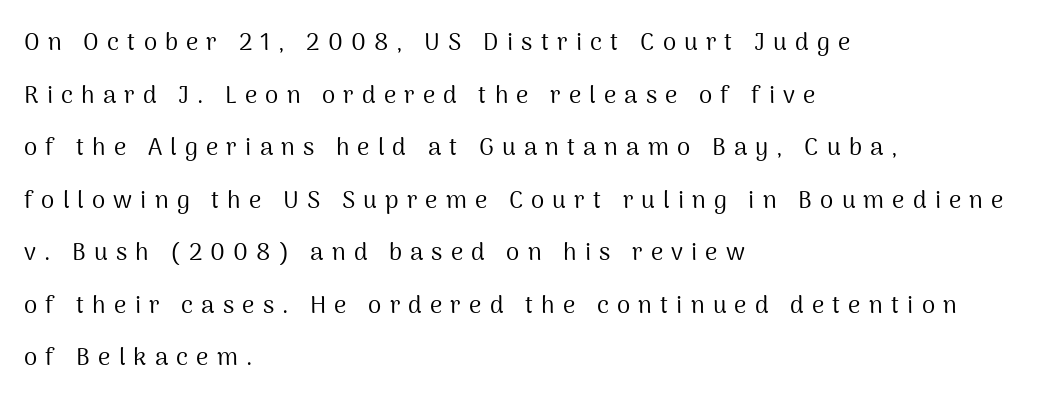
Q: Is the text bold? A: No.
Q: Is the text italic (slanted)? A: No, it is upright.
Q: Is the text underlined? A: No.
Q: How is the paragraph aligned? A: Left-aligned.
Q: Is the spacing between letters normal or unusually wide? A: Unusually wide.
Q: Is the spacing between lines tight, normal or loose? A: Loose.
